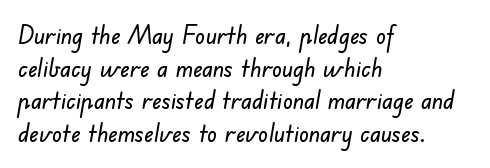
The image shows 25 px text type; set left-aligned, normal line spacing (1.31x), normal letter spacing, not underlined.
